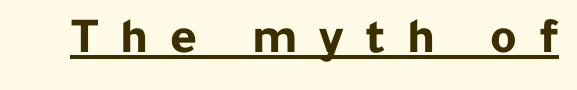
{"serif": "no", "italic": "no", "bold": "yes", "weight": "bold", "width": "normal", "stroke_contrast": "low", "x_height": "medium", "monospaced": "no", "underline": "yes", "letter_spacing": "wide", "letter_spacing_em": 0.42, "glyph_px": 51}
